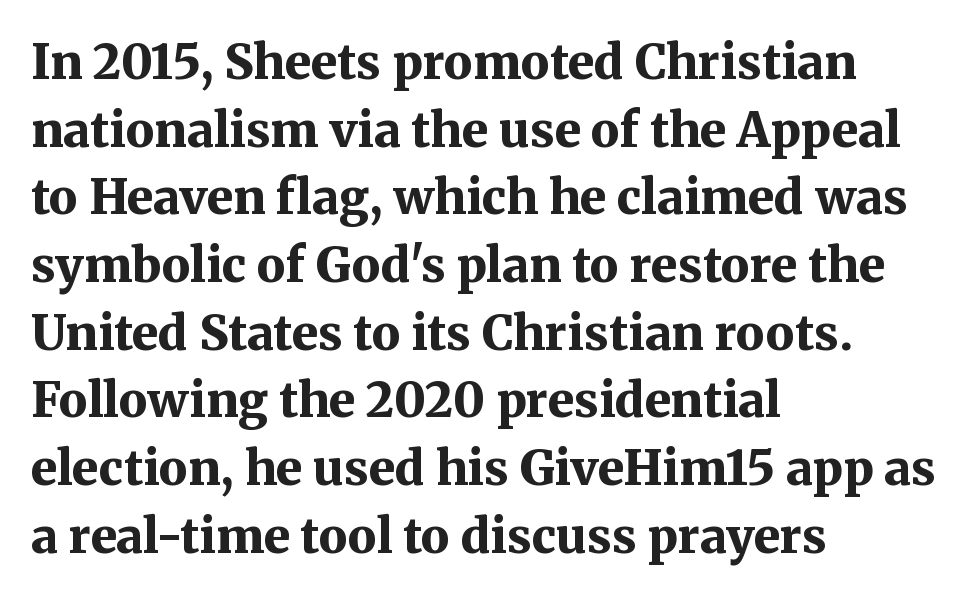
All the whitespace from short lines collects on the right. Unlike a clean sans, this face finishes its strokes with serifs. Do the characters align in a grid? No, the font is proportional. Weight check: bold — yes, fully. The passage shown stacks its lines at a standard gap. Words appear dense and cohesive because spacing is normal.
